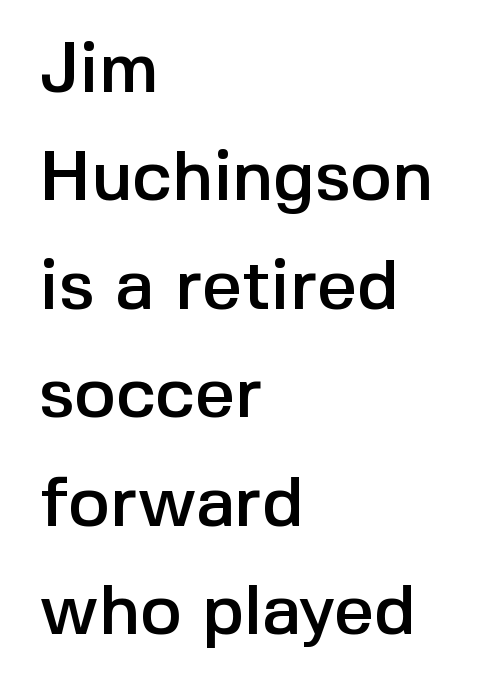
Q: Is the text italic (slanted)? A: No, it is upright.
Q: Is the typeface a serif or a sans-serif typeface? A: Sans-serif.
Q: Is the text underlined? A: No.
Q: How is the paragraph aligned? A: Left-aligned.
Q: Is the spacing between letters normal or unusually wide? A: Normal.
Q: Is the spacing between lines tight, normal or loose? A: Normal.
Q: Width (condensed, normal, or wide)? A: Normal.
Q: x-height? A: Medium.
Q: Monospaced? A: No.
